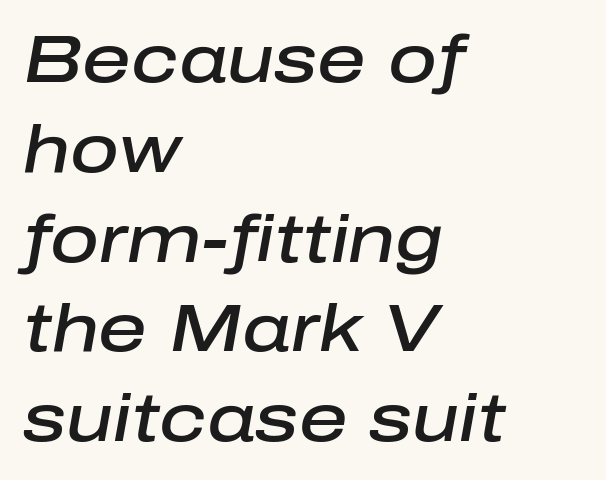
{"italic": "yes", "lean": "right", "slant_degrees": 10, "bold": "semi", "weight": "semibold", "width": "normal", "stroke_contrast": "low", "x_height": "medium", "monospaced": "no", "underline": "no", "align": "left", "line_spacing": "normal", "line_spacing_ratio": 1.34, "letter_spacing": "normal", "letter_spacing_em": 0.0, "glyph_px": 67}
